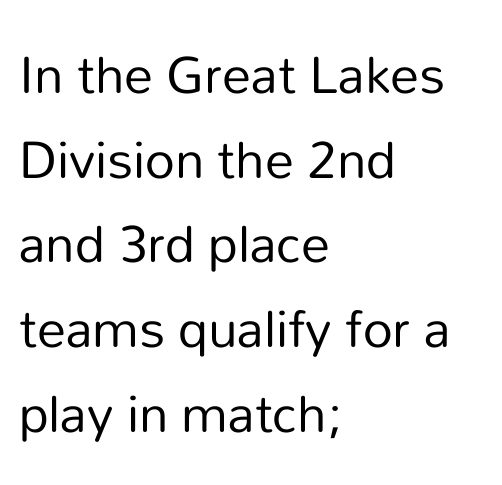
Unbolded letterforms with no extra heft. Spacing between characters is what you'd get straight out of the box. These lines are set flush left with a ragged right edge. Spacing verdict: proportional, widths tailored to each character. Note: no serifs on the glyphs. Beneath every word, the page is bare.
